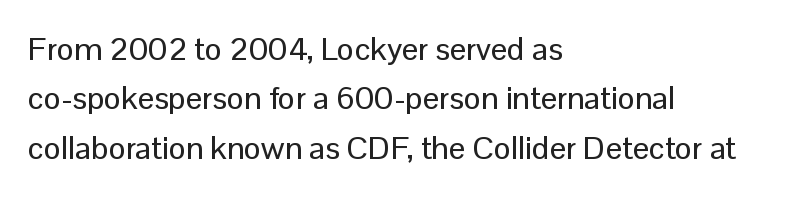
Between one letter and the next there's only the usual sliver of space. The line-height multiplier appears to be the usual default. Each letter keeps its own natural width here, so spacing adapts to shape. The glyphs in this specimen are sans serif. The passage shown is not underscored anywhere. This sample uses an upright cut, with every glyph sitting square on the baseline.
